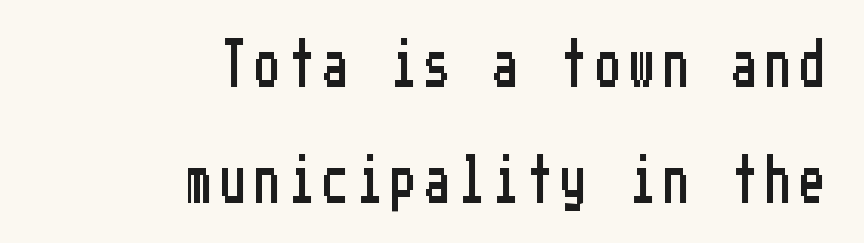
{"serif": "no", "italic": "no", "width": "condensed", "stroke_contrast": "low", "x_height": "medium", "underline": "no", "align": "right", "line_spacing": "loose", "line_spacing_ratio": 2.42, "letter_spacing": "wide", "letter_spacing_em": 0.21, "glyph_px": 48}
